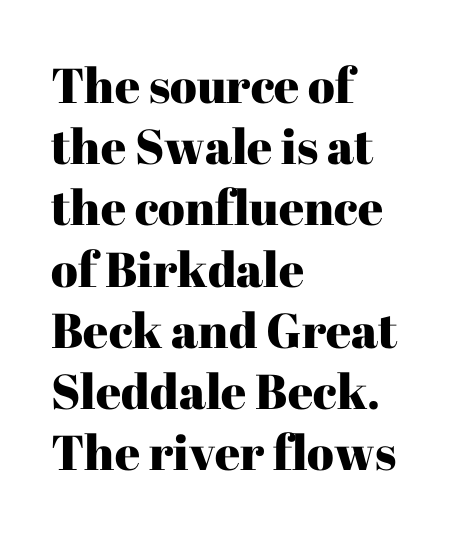
Q: Is the text italic (slanted)? A: No, it is upright.
Q: Is the typeface a serif or a sans-serif typeface? A: Serif.
Q: Is the text underlined? A: No.
Q: How is the paragraph aligned? A: Left-aligned.
Q: Is the spacing between letters normal or unusually wide? A: Normal.
Q: Is the spacing between lines tight, normal or loose? A: Normal.
Q: Width (condensed, normal, or wide)? A: Normal.
Q: Stroke contrast? A: High.
Q: x-height? A: Medium.
Q: Monospaced? A: No.
